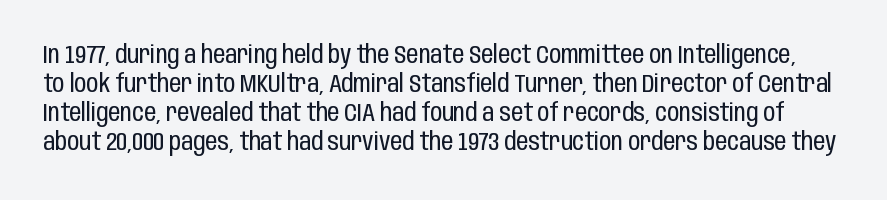
Q: Is the text bold? A: No.
Q: Is the text italic (slanted)? A: No, it is upright.
Q: Is the text underlined? A: No.
Q: Is the spacing between letters normal or unusually wide? A: Normal.
